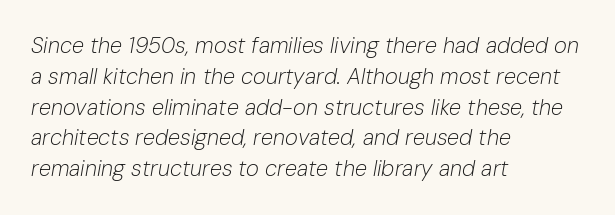
The image shows 22 px text type, italic (leaning right); set left-aligned, normal line spacing (1.4x), normal letter spacing, not underlined.
